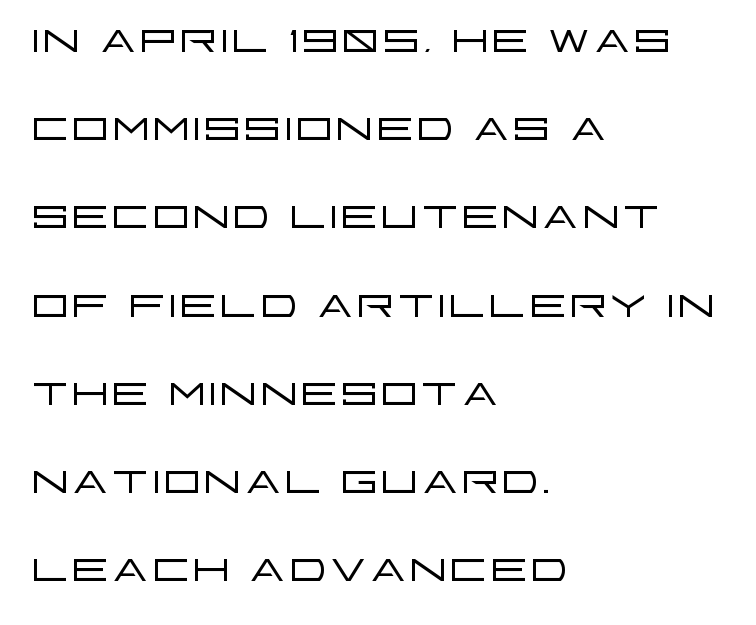
Q: Is the text bold? A: No.
Q: Is the text italic (slanted)? A: No, it is upright.
Q: Is the typeface a serif or a sans-serif typeface? A: Sans-serif.
Q: Is the text underlined? A: No.
Q: How is the paragraph aligned? A: Left-aligned.
Q: Is the spacing between letters normal or unusually wide? A: Normal.
Q: Is the spacing between lines tight, normal or loose? A: Normal.
Q: Width (condensed, normal, or wide)? A: Wide.
Q: Stroke contrast? A: Low.
Q: x-height? A: Large.
Q: Monospaced? A: No.
